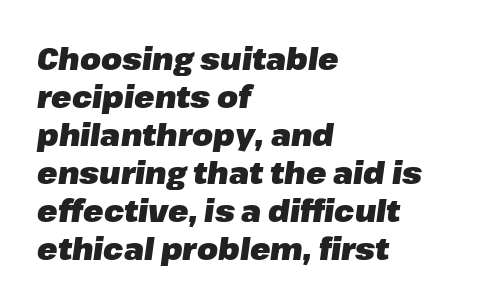
Notice how the stems are inclined rather than vertical — that's the hallmark of italics. Looks like regular typesetting: each glyph gets only the width it needs. Typesetter's note: full bold, strokes at maximum text heaviness. Anything drawn beneath the words? Only blank space. In terms of letterspacing, this is plain default setting.
